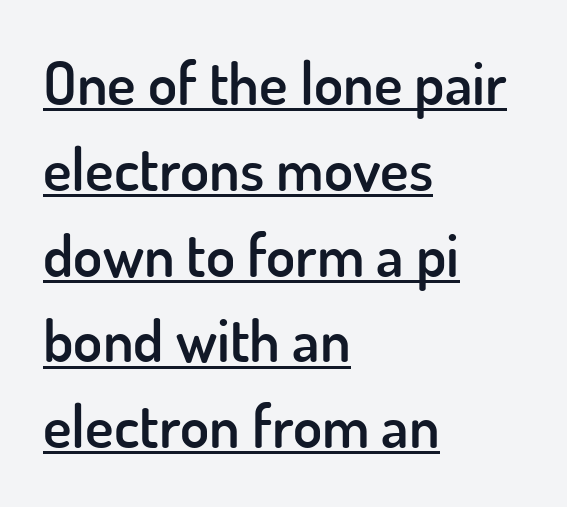
{"serif": "no", "italic": "no", "bold": "semi", "weight": "semibold", "width": "normal", "stroke_contrast": "low", "x_height": "small", "monospaced": "no", "underline": "yes", "align": "left", "line_spacing": "normal", "line_spacing_ratio": 1.43, "letter_spacing": "normal", "letter_spacing_em": 0.0, "glyph_px": 60}
